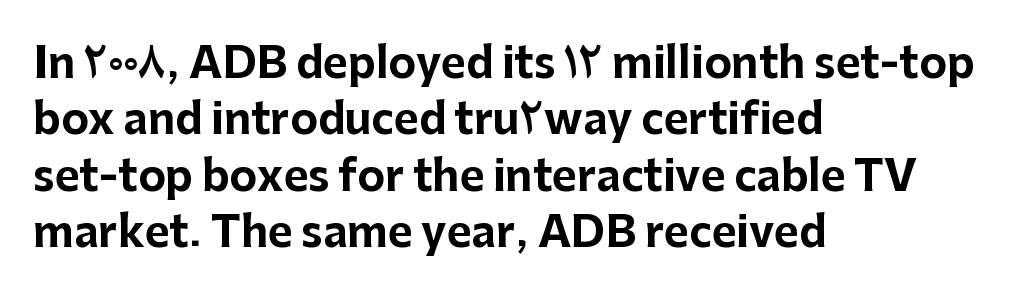
Q: Is the text bold? A: Yes.
Q: Is the text italic (slanted)? A: No, it is upright.
Q: Is the typeface a serif or a sans-serif typeface? A: Sans-serif.
Q: Is the text underlined? A: No.
Q: How is the paragraph aligned? A: Left-aligned.
Q: Is the spacing between letters normal or unusually wide? A: Normal.
Q: Is the spacing between lines tight, normal or loose? A: Normal.
Q: Width (condensed, normal, or wide)? A: Normal.
Q: Stroke contrast? A: Low.
Q: x-height? A: Medium.
Q: Monospaced? A: No.
